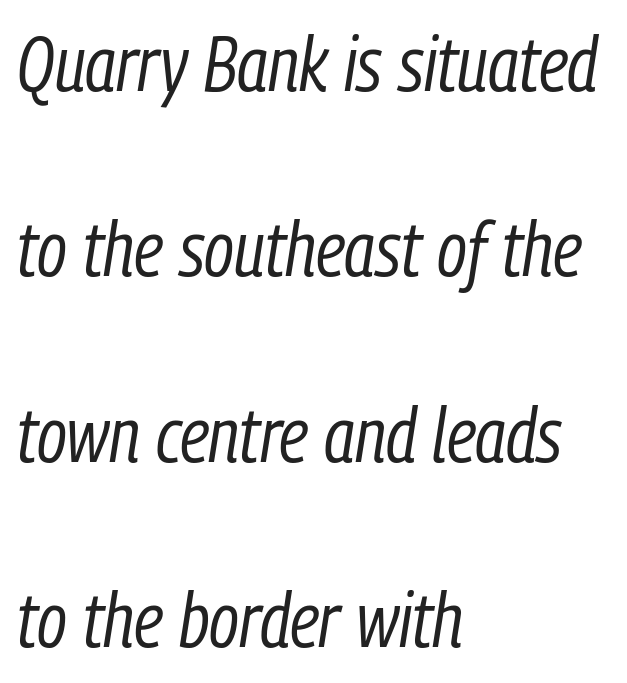
Nobody drew a line under any word here. Honestly, the letter spacing is just normal — you wouldn't notice it. Posture: slanted. Is the type heavy? It reads as light-to-regular instead.
